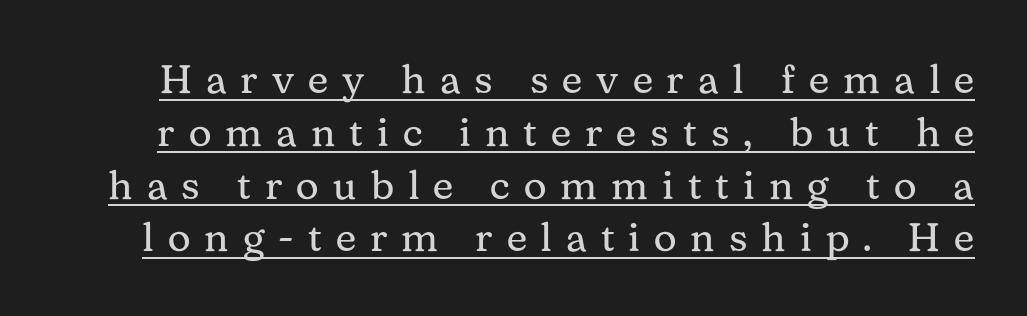
Glyph-to-glyph distance is far greater than everyday printed text. The sample's only ornament is a line tracing under the words. I'd call this a serif setting — the letters wear small feet. Is this a fixed-width face? No — the glyphs have proportional, varying widths.
